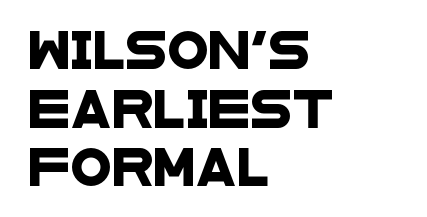
{"serif": "no", "width": "wide", "stroke_contrast": "low", "x_height": "large", "monospaced": "no", "underline": "no", "align": "left", "line_spacing": "normal", "line_spacing_ratio": 1.54, "letter_spacing": "normal", "letter_spacing_em": 0.0, "glyph_px": 38}
